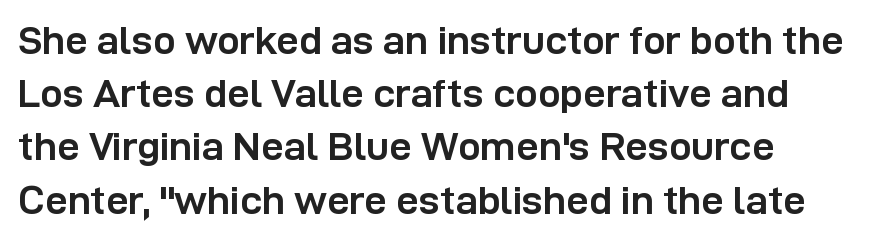
Quick note: interline space is typical. Thick stems and heavy bowls — unmistakably bold. The lettering holds an erect, upright posture throughout. Glyph-to-glyph distance matches everyday printed text. This rendering features lettering with no underline.
